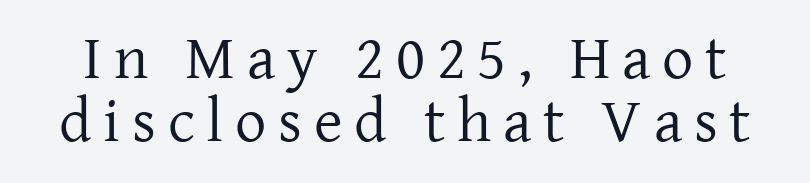
The image shows 62 px regular-weight serif type, upright; set tight line spacing (1.02x), not underlined; low stroke contrast and a medium x-height.
